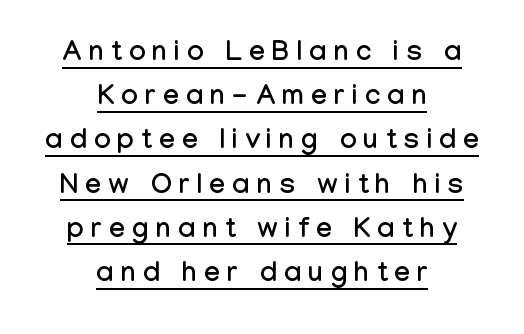
The image shows 28 px condensed sans-serif type, upright; set centered, normal line spacing (1.58x), unusually wide letter spacing (+0.26 em), underlined; low stroke contrast and a medium x-height.
